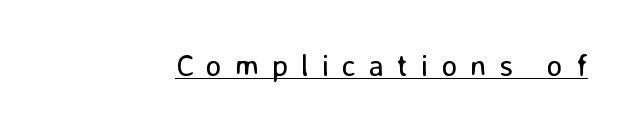
You can see a thin bar hugging the bottom of the glyphs. The characters are drawn with everyday or finer stroke widths. Tracking value appears strongly positive — letters spread wide. Do the characters align in a grid? No, the font is proportional. Classification — sans serif.
